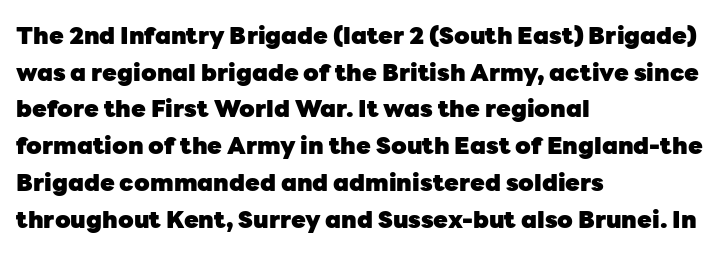
The image shows 24 px bold type, upright; set left-aligned, normal line spacing (1.53x), normal letter spacing, not underlined.
